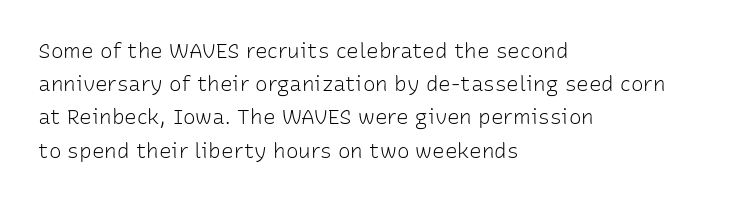
The face looks like a standard text weight, possibly lighter. Short and long lines alike share a common starting point at left. Vertically, the passage feels balanced, rows spaced as you'd expect. A bare baseline throughout the passage. Here the glyphs are tracked normally, forming tight word shapes.
